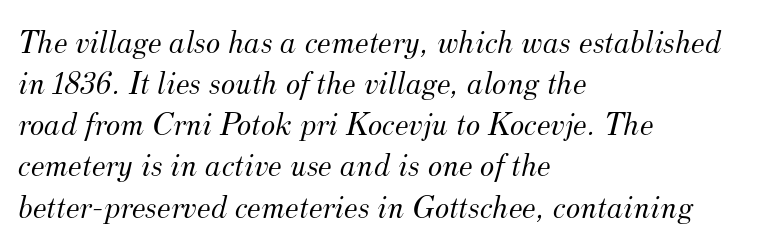
Visually the block forms a straight wall on the left and a jagged coastline on the right. In terms of letterform style, serifs are clearly present. The type is set solid horizontally, with unmodified tracking. The passage shown is not underscored anywhere. Every character sits at an angle, as italics do. A typesetter would call this proportional, since set widths differ per character.
